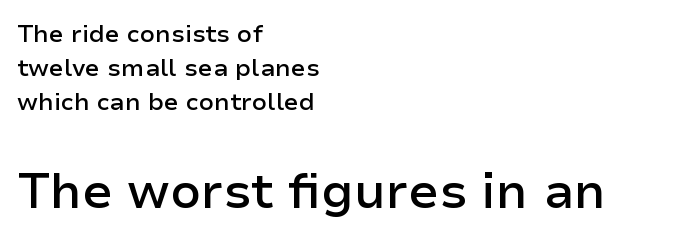
{"serif": "no", "italic": "no", "bold": "semi", "weight": "semibold", "width": "normal", "stroke_contrast": "low", "x_height": "medium", "monospaced": "no", "underline": "no", "align": "left", "line_spacing": "normal", "line_spacing_ratio": 1.42, "letter_spacing": "normal", "letter_spacing_em": 0.0, "larger_block": "second", "size_ratio": 2.04, "glyph_px": 49}
